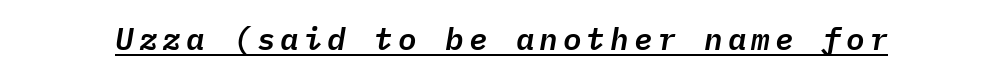
The image shows 31 px text type, italic (leaning right), monospaced; set underlined; low stroke contrast and a medium x-height.
